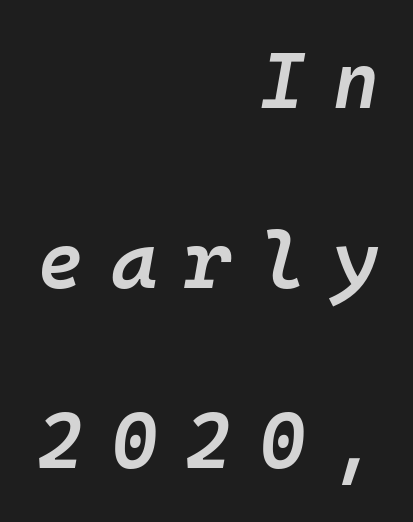
Q: Is the text bold? A: Semi-bold.
Q: Is the text italic (slanted)? A: Yes, it leans right by about 10 degrees.
Q: Is the text underlined? A: No.
Q: How is the paragraph aligned? A: Right-aligned.
Q: Is the spacing between letters normal or unusually wide? A: Unusually wide.
Q: Is the spacing between lines tight, normal or loose? A: Loose.
Q: Width (condensed, normal, or wide)? A: Normal.
Q: Stroke contrast? A: Low.
Q: x-height? A: Medium.
Q: Monospaced? A: Yes.
